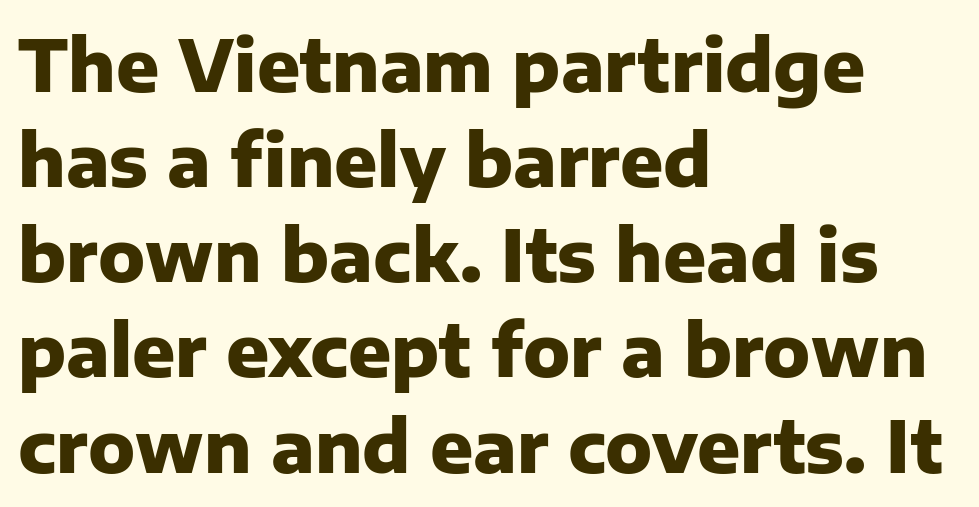
{"serif": "no", "italic": "no", "bold": "yes", "weight": "heavy", "width": "normal", "stroke_contrast": "low", "x_height": "medium", "monospaced": "no", "underline": "no", "align": "left", "line_spacing": "normal", "line_spacing_ratio": 1.34, "letter_spacing": "normal", "letter_spacing_em": 0.0, "glyph_px": 71}
